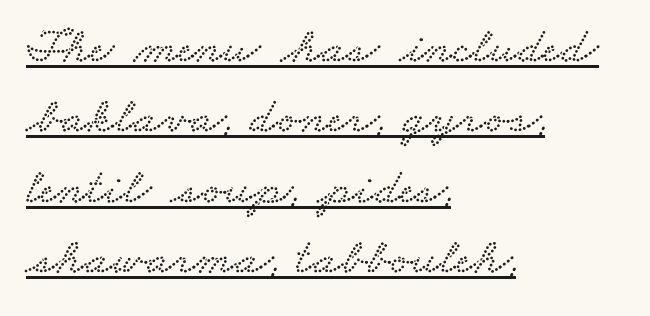
Q: Is the typeface a serif or a sans-serif typeface? A: Serif.
Q: Is the text underlined? A: Yes.
Q: How is the paragraph aligned? A: Left-aligned.
Q: Is the spacing between letters normal or unusually wide? A: Normal.
Q: Is the spacing between lines tight, normal or loose? A: Normal.
Q: Width (condensed, normal, or wide)? A: Wide.
Q: Stroke contrast? A: Low.
Q: x-height? A: Small.
Q: Monospaced? A: No.
